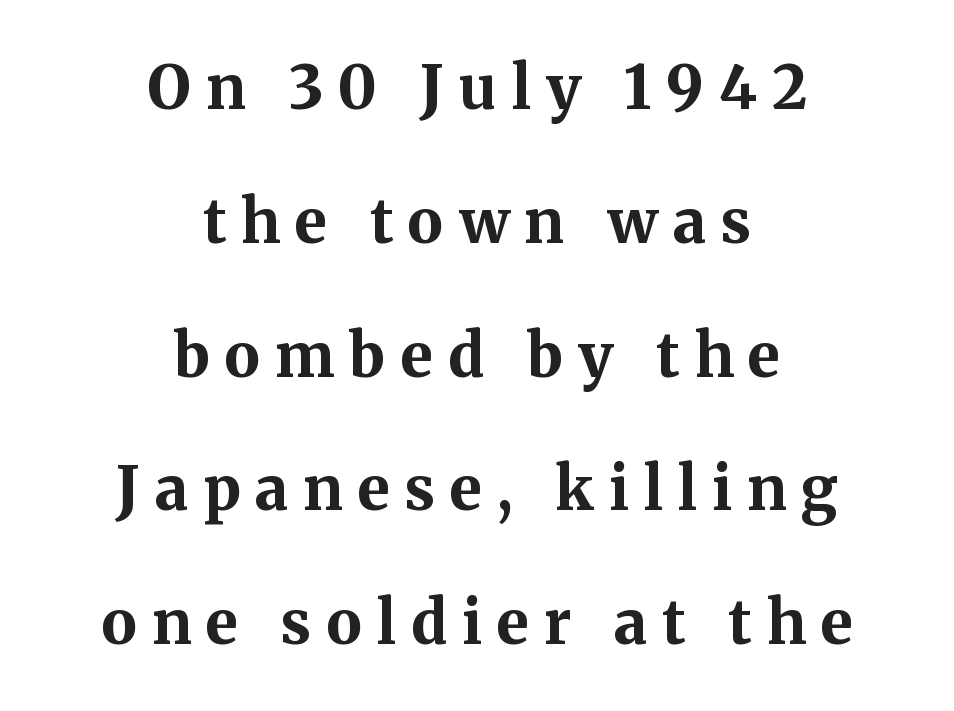
{"serif": "yes", "italic": "no", "bold": "yes", "weight": "bold", "width": "normal", "stroke_contrast": "medium", "x_height": "medium", "monospaced": "no", "underline": "no", "align": "center", "line_spacing": "loose", "line_spacing_ratio": 2.23, "letter_spacing": "wide", "letter_spacing_em": 0.25, "glyph_px": 60}
